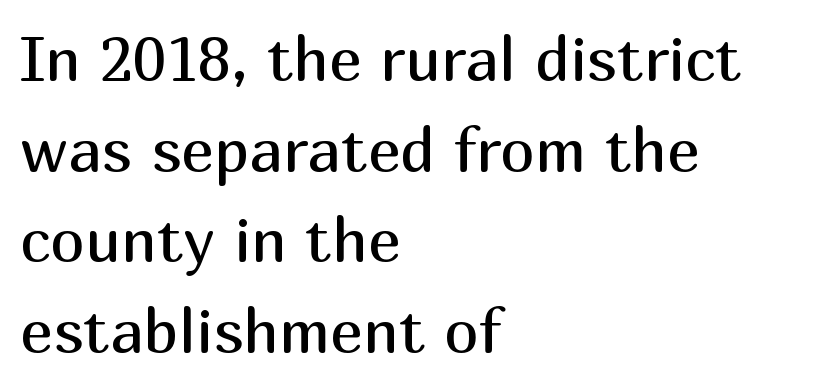
The image shows 62 px regular-weight sans-serif type, upright; set left-aligned, normal line spacing (1.46x), normal letter spacing, not underlined; medium stroke contrast and a medium x-height.
